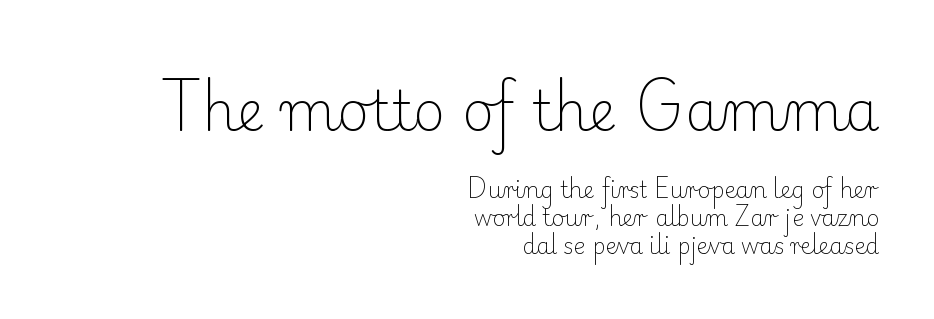
Q: Is the text bold? A: No.
Q: Is the text italic (slanted)? A: No, it is upright.
Q: Is the typeface a serif or a sans-serif typeface? A: Serif.
Q: Is the text underlined? A: No.
Q: How is the paragraph aligned? A: Right-aligned.
Q: Is the spacing between letters normal or unusually wide? A: Normal.
Q: Is the spacing between lines tight, normal or loose? A: Normal.
Q: Which block of text is set in a larger size, the first (top) or the second (bottom)? A: The first (top) one.
Q: Width (condensed, normal, or wide)? A: Normal.
Q: Stroke contrast? A: Low.
Q: x-height? A: Small.
Q: Monospaced? A: No.
